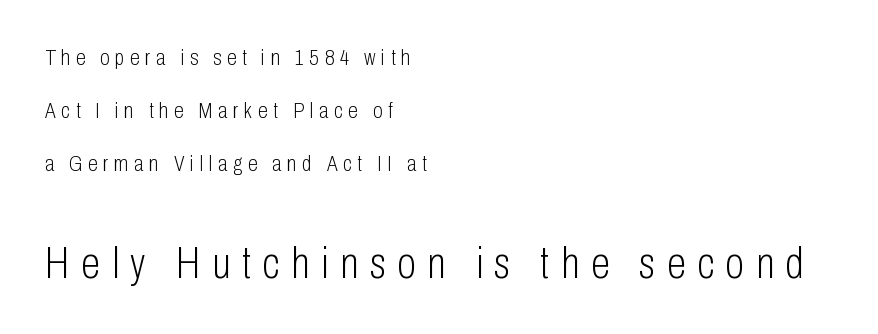
Q: Is the text bold? A: No.
Q: Is the text italic (slanted)? A: No, it is upright.
Q: Is the typeface a serif or a sans-serif typeface? A: Sans-serif.
Q: Is the text underlined? A: No.
Q: How is the paragraph aligned? A: Left-aligned.
Q: Is the spacing between letters normal or unusually wide? A: Unusually wide.
Q: Is the spacing between lines tight, normal or loose? A: Loose.
Q: Which block of text is set in a larger size, the first (top) or the second (bottom)? A: The second (bottom) one.
Q: Width (condensed, normal, or wide)? A: Condensed.
Q: Stroke contrast? A: Low.
Q: x-height? A: Medium.
Q: Monospaced? A: No.
